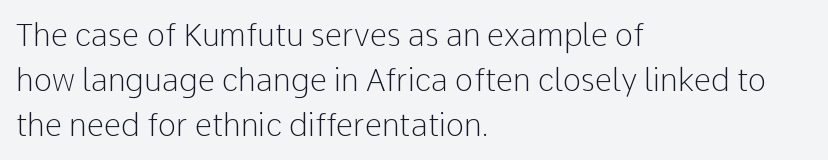
Q: Is the text bold? A: No.
Q: Is the text italic (slanted)? A: No, it is upright.
Q: Is the typeface a serif or a sans-serif typeface? A: Sans-serif.
Q: Is the text underlined? A: No.
Q: How is the paragraph aligned? A: Left-aligned.
Q: Is the spacing between letters normal or unusually wide? A: Normal.
Q: Is the spacing between lines tight, normal or loose? A: Normal.
Q: Width (condensed, normal, or wide)? A: Normal.
Q: Stroke contrast? A: Low.
Q: x-height? A: Medium.
Q: Monospaced? A: No.
